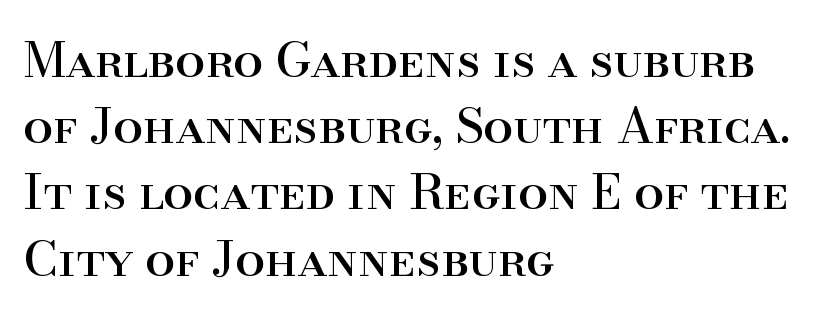
The image shows 48 px serif type, upright; set left-aligned, normal line spacing (1.38x), normal letter spacing, not underlined; high stroke contrast and a small x-height.
